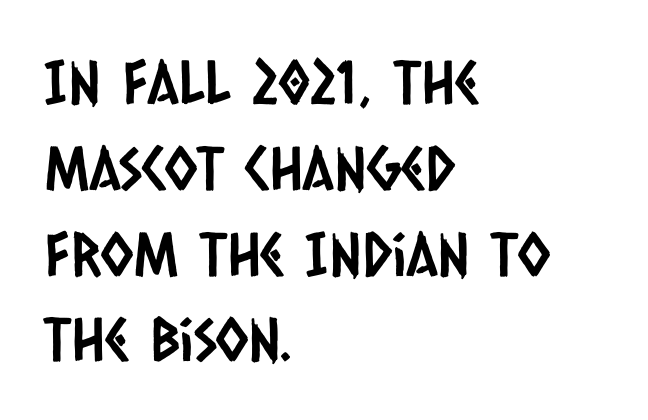
Does the leading feel generous? No, just average. Compared with a centered layout, this one pins lines to the left instead. A typesetter would label this face a sans. Do the characters align in a grid? No, the font is proportional.
